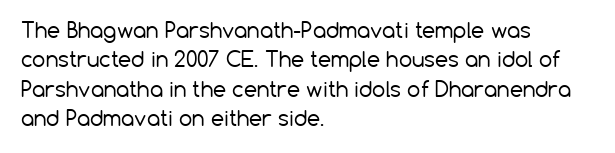
A clean baseline with only descenders dipping below it. If you drew a line through each stem, it would be perfectly vertical. Honestly, the row spacing looks completely unremarkable. Is this a heavy cut? Hardly; it is regular or lighter.
